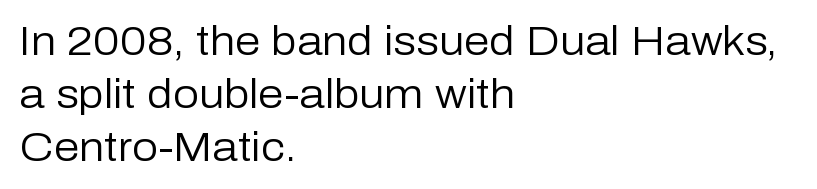
Does the copy run flush right? No — it runs flush left. This reads as an unemphasized weight, regular at the heaviest. The face used here is proportionally spaced, like ordinary book or web type. Bare-footed words on every line.
